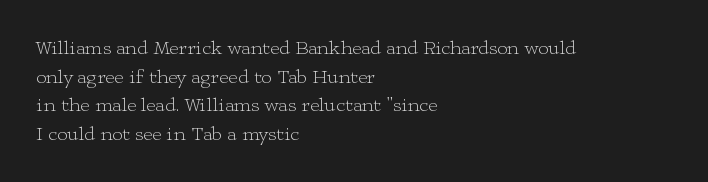
Honestly, the letter spacing is just normal — you wouldn't notice it. Every row of glyphs begins at an identical x-position on the left. The lettering holds an erect, upright posture throughout. A typesetter would call this leading conventional body-copy spacing.
